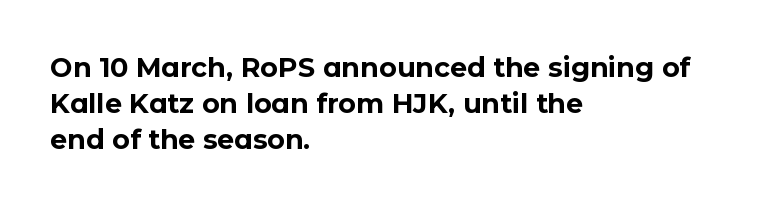
Q: Is the text bold? A: Yes.
Q: Is the text italic (slanted)? A: No, it is upright.
Q: Is the text underlined? A: No.
Q: How is the paragraph aligned? A: Left-aligned.
Q: Is the spacing between letters normal or unusually wide? A: Normal.
Q: Is the spacing between lines tight, normal or loose? A: Normal.
